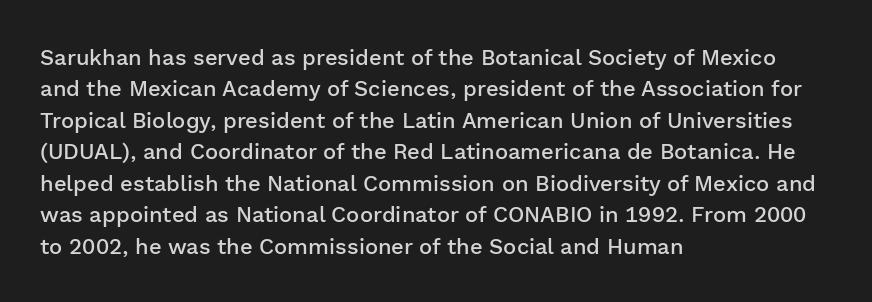
{"italic": "no", "bold": "semi", "underline": "no", "align": "left", "line_spacing": "normal", "line_spacing_ratio": 1.43, "letter_spacing": "normal", "letter_spacing_em": 0.0, "glyph_px": 22}
